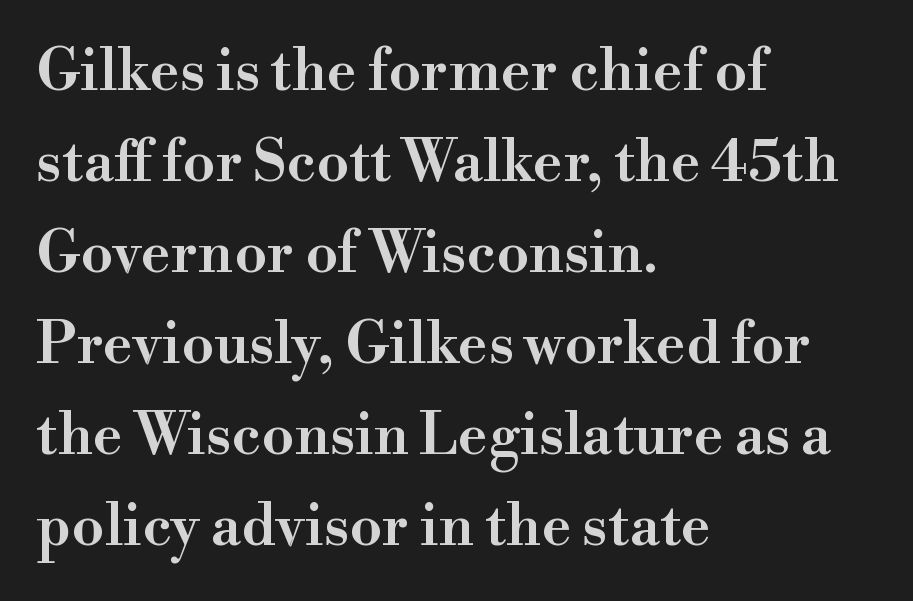
Honestly, the row spacing looks completely unremarkable. What stands out about the letter spacing? Nothing — it is the standard amount. The strip under each line holds only bare page. Style check: upright.
